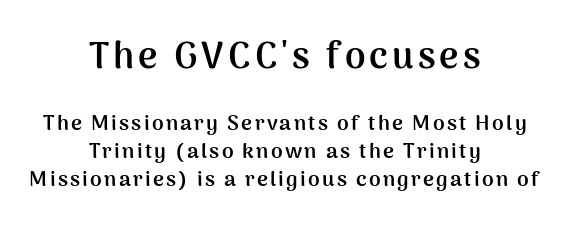
{"serif": "no", "italic": "no", "bold": "yes", "weight": "semibold", "width": "normal", "stroke_contrast": "medium", "x_height": "medium", "monospaced": "no", "underline": "no", "align": "center", "line_spacing": "normal", "line_spacing_ratio": 1.33, "larger_block": "first", "size_ratio": 1.76, "glyph_px": 37}
